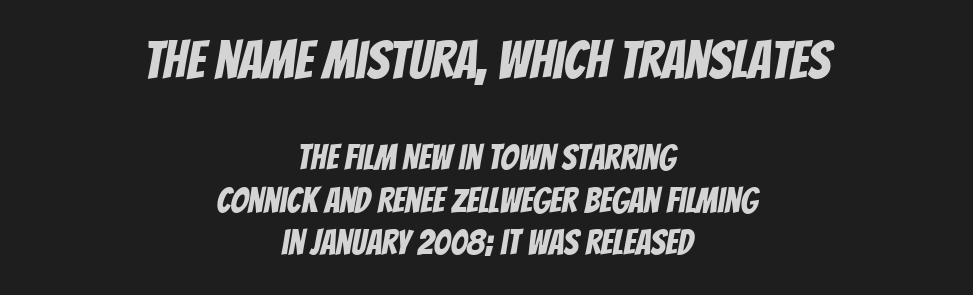
Centered paragraph, ragged on both sides. Do the characters align in a grid? No, the font is proportional. The rendering keeps characters at their native spacing. Rule under the text: the space is simply empty. The initial chunk of copy outweighs the following chunk in type size.
